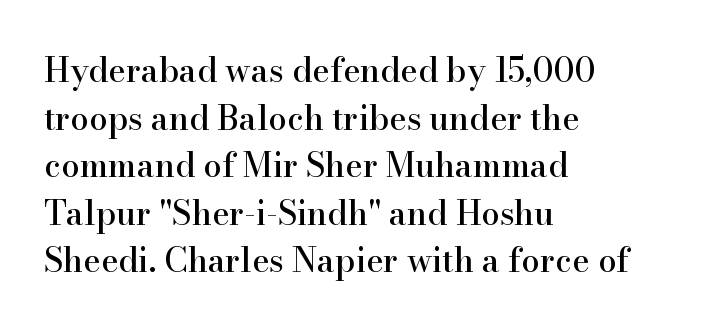
Q: Is the text italic (slanted)? A: No, it is upright.
Q: Is the typeface a serif or a sans-serif typeface? A: Serif.
Q: Is the text underlined? A: No.
Q: How is the paragraph aligned? A: Left-aligned.
Q: Is the spacing between letters normal or unusually wide? A: Normal.
Q: Is the spacing between lines tight, normal or loose? A: Normal.
Q: Width (condensed, normal, or wide)? A: Normal.
Q: Stroke contrast? A: High.
Q: x-height? A: Small.
Q: Monospaced? A: No.
